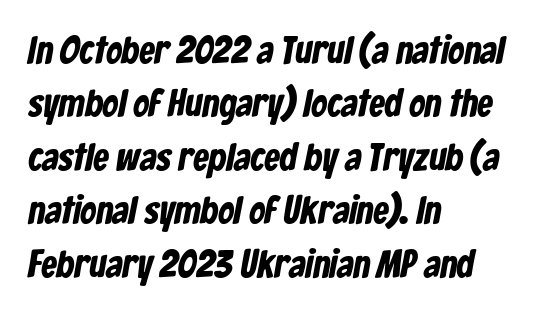
{"serif": "no", "bold": "yes", "weight": "bold", "width": "condensed", "stroke_contrast": "low", "x_height": "medium", "monospaced": "no", "underline": "no", "align": "left", "line_spacing": "normal", "line_spacing_ratio": 1.37, "letter_spacing": "normal", "letter_spacing_em": 0.0, "glyph_px": 39}
